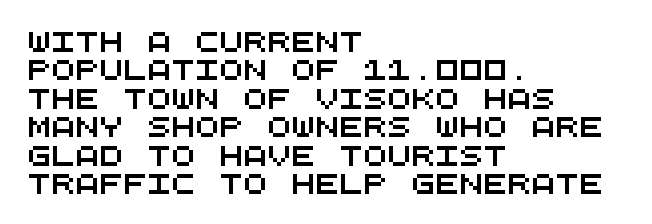
If you measured baseline to baseline, you'd find a middling distance. How are the letters spaced? Ordinarily, with no added tracking. Nobody drew a line under any word here. This rendering uses left alignment, leaving the right contour irregular.
